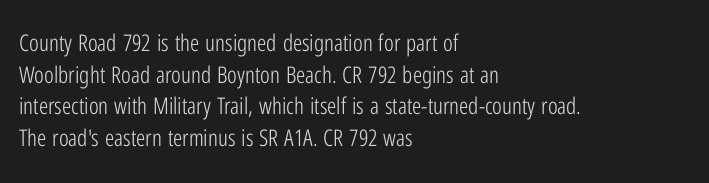
{"italic": "no", "bold": "no", "underline": "no", "align": "left", "line_spacing": "normal", "line_spacing_ratio": 1.38, "letter_spacing": "normal", "letter_spacing_em": 0.0, "glyph_px": 23}
